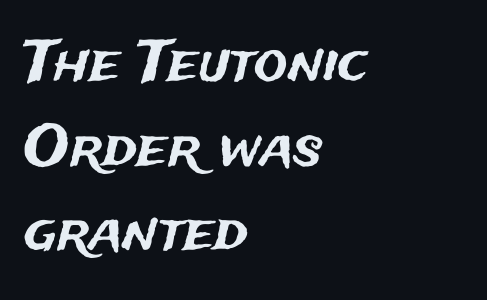
Q: Is the text italic (slanted)? A: Yes.
Q: Is the typeface a serif or a sans-serif typeface? A: Sans-serif.
Q: Is the text underlined? A: No.
Q: How is the paragraph aligned? A: Left-aligned.
Q: Is the spacing between letters normal or unusually wide? A: Normal.
Q: Is the spacing between lines tight, normal or loose? A: Normal.
Q: Width (condensed, normal, or wide)? A: Normal.
Q: Stroke contrast? A: Medium.
Q: x-height? A: Medium.
Q: Monospaced? A: No.
